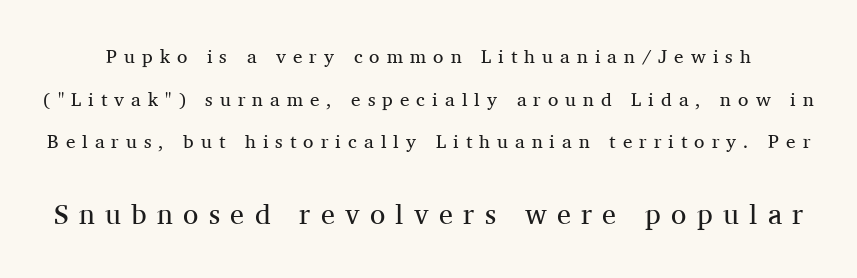
{"serif": "yes", "italic": "no", "bold": "no", "weight": "regular", "width": "normal", "stroke_contrast": "medium", "x_height": "medium", "monospaced": "no", "underline": "no", "line_spacing": "loose", "line_spacing_ratio": 2.24, "letter_spacing": "wide", "letter_spacing_em": 0.37, "larger_block": "second", "size_ratio": 1.47, "glyph_px": 28}
